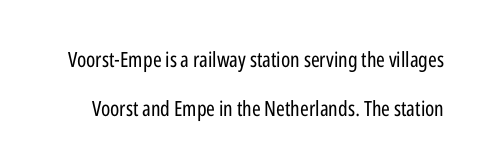
{"italic": "no", "bold": "no", "underline": "no", "line_spacing": "loose", "line_spacing_ratio": 2.32, "letter_spacing": "normal", "letter_spacing_em": 0.0, "glyph_px": 21}
